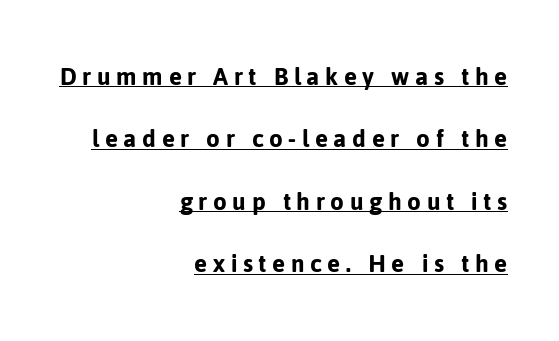
{"serif": "no", "italic": "no", "width": "normal", "stroke_contrast": "low", "x_height": "medium", "monospaced": "no", "underline": "yes", "align": "right", "line_spacing": "loose", "line_spacing_ratio": 2.23, "letter_spacing": "wide", "letter_spacing_em": 0.2, "glyph_px": 28}
